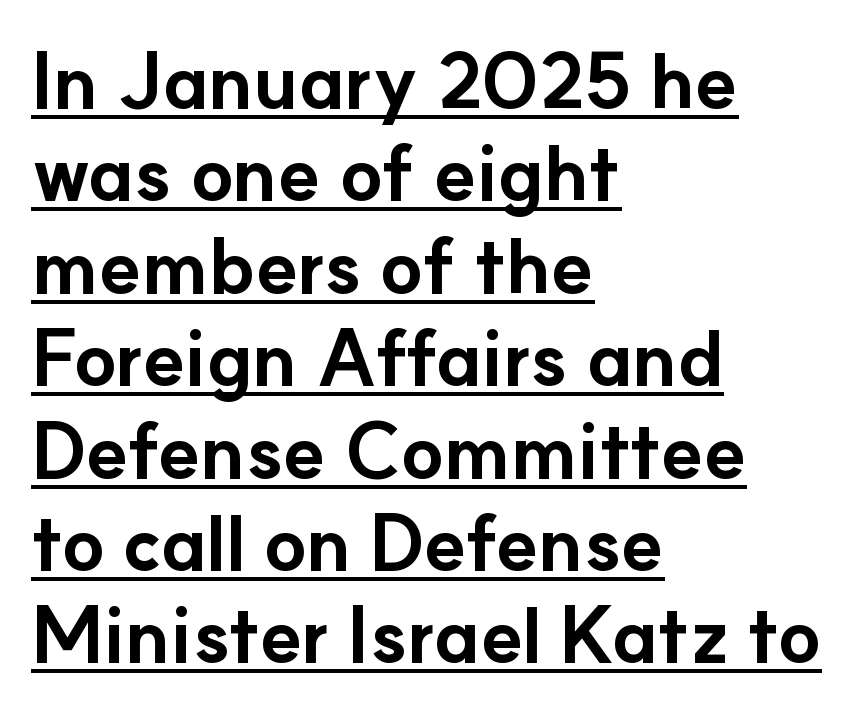
This sample is left-justified, so line endings fall wherever the words run out. Honestly, the letter spacing is just normal — you wouldn't notice it. This is heavy type, rendered in bold. The rendering uses natural spacing where letterforms have individual widths. Quick note: not italic, upright.
